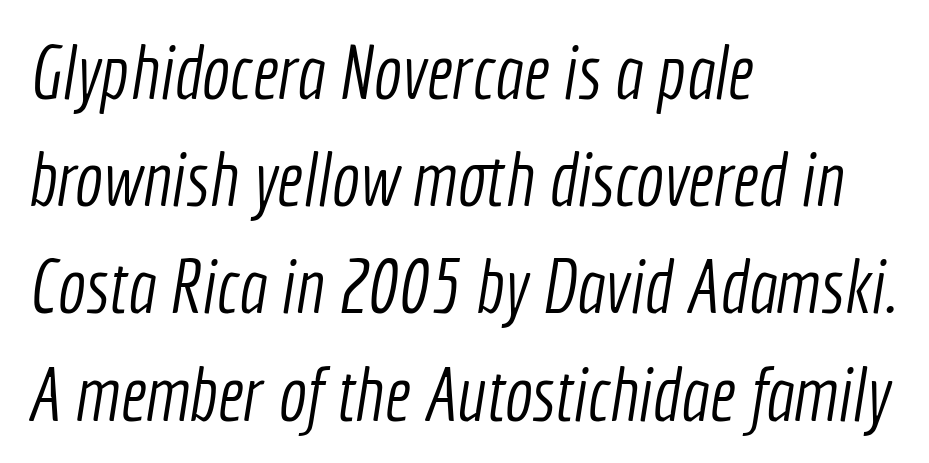
Q: Is the text bold? A: No.
Q: Is the typeface a serif or a sans-serif typeface? A: Sans-serif.
Q: Is the text underlined? A: No.
Q: How is the paragraph aligned? A: Left-aligned.
Q: Is the spacing between letters normal or unusually wide? A: Normal.
Q: Is the spacing between lines tight, normal or loose? A: Normal.
Q: Width (condensed, normal, or wide)? A: Condensed.
Q: x-height? A: Medium.
Q: Monospaced? A: No.
